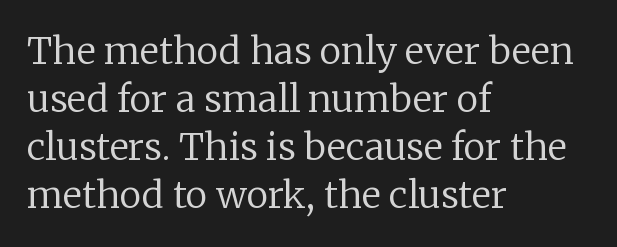
The glyphs in this specimen are seriffed. What's the leading like? Ordinary, nothing unusual. Tracking here is standard; glyphs follow each other at the usual distance. Vertical strokes here are truly vertical. These glyphs show unthickened strokes, regular width or finer.
